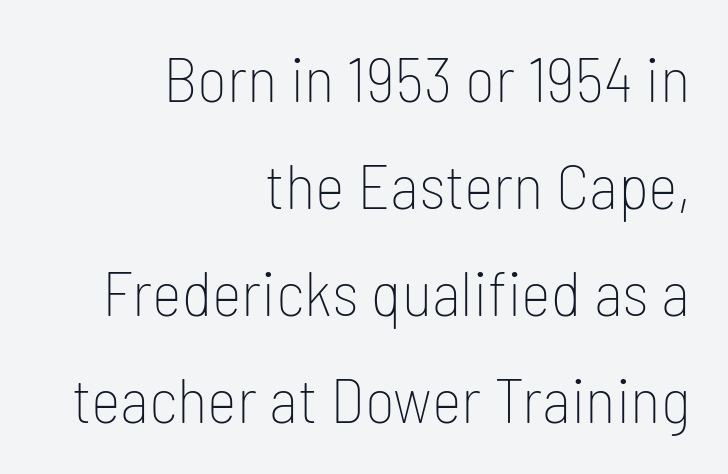
{"serif": "no", "italic": "no", "bold": "no", "weight": "thin", "width": "condensed", "stroke_contrast": "low", "x_height": "medium", "monospaced": "no", "underline": "no", "align": "right", "line_spacing": "normal", "line_spacing_ratio": 1.67, "letter_spacing": "normal", "letter_spacing_em": 0.0, "glyph_px": 64}
